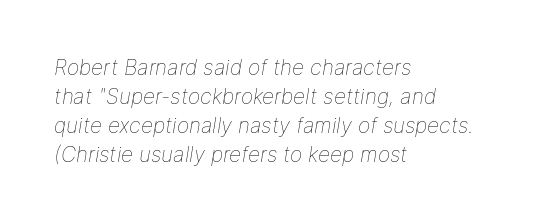
Compared with a typical body face, this is equally light or lighter still. Underline: absent. An italicized treatment has been applied to the whole sample. Tracking here is standard; glyphs follow each other at the usual distance.
